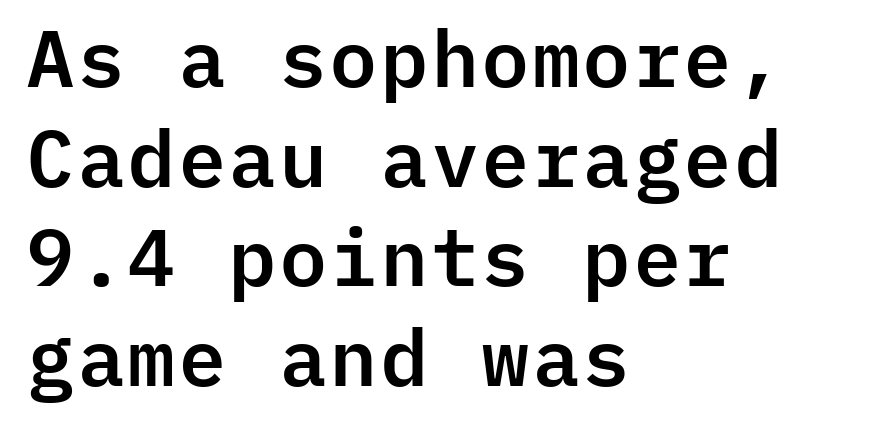
Q: Is the text italic (slanted)? A: No, it is upright.
Q: Is the typeface a serif or a sans-serif typeface? A: Sans-serif.
Q: Is the text underlined? A: No.
Q: How is the paragraph aligned? A: Left-aligned.
Q: Is the spacing between letters normal or unusually wide? A: Normal.
Q: Is the spacing between lines tight, normal or loose? A: Normal.
Q: Width (condensed, normal, or wide)? A: Normal.
Q: Stroke contrast? A: Low.
Q: x-height? A: Medium.
Q: Monospaced? A: Yes.
